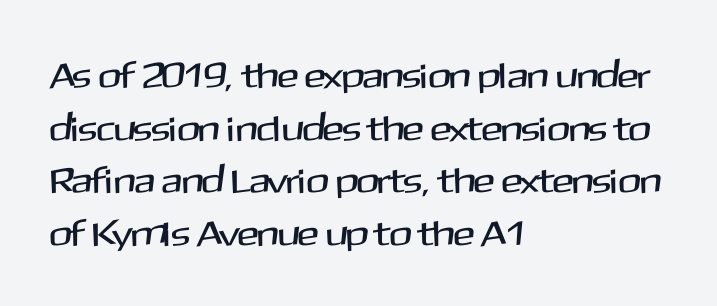
The image shows 36 px sans-serif type, upright; set left-aligned, normal line spacing (1.46x), normal letter spacing, not underlined; medium stroke contrast and a medium x-height.
